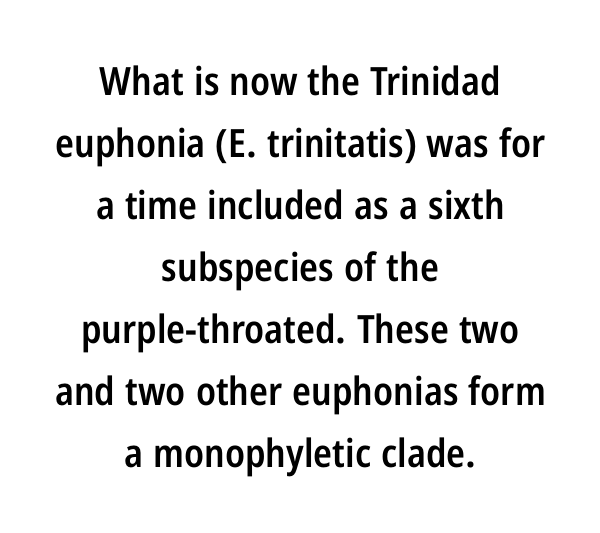
The image shows 39 px semibold, condensed sans-serif type, upright; set centered, normal line spacing (1.59x), normal letter spacing, not underlined; low stroke contrast and a medium x-height.
